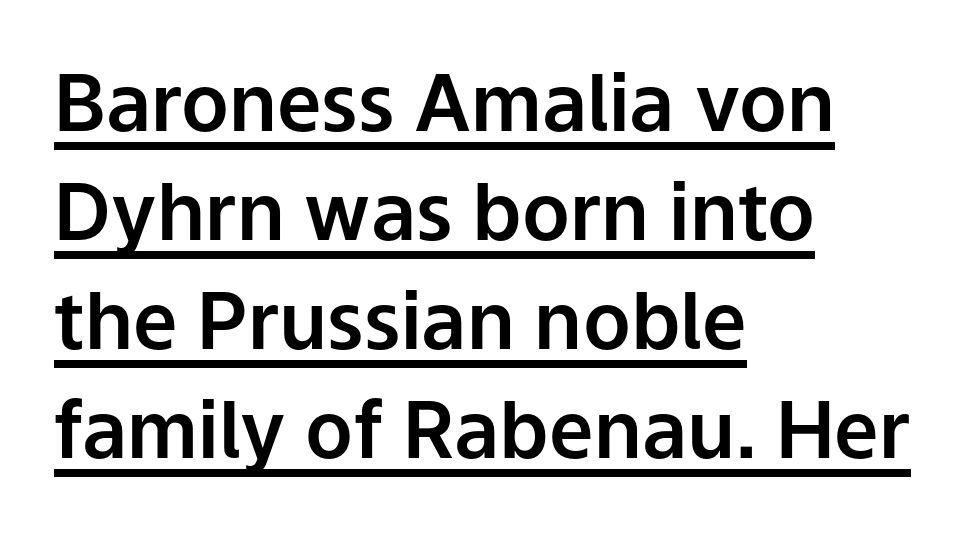
The image shows 79 px sans-serif type, upright; set left-aligned, normal line spacing (1.38x), normal letter spacing, underlined; low stroke contrast and a medium x-height.
